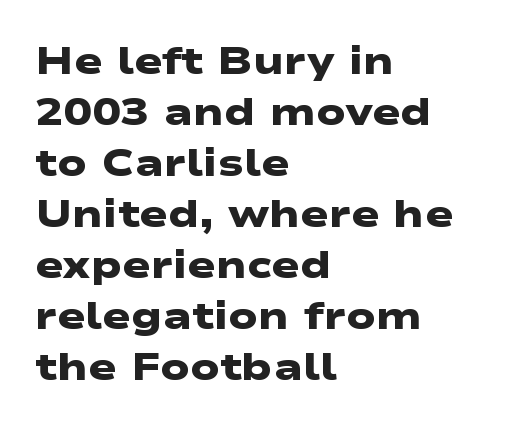
Q: Is the text bold? A: Yes.
Q: Is the typeface a serif or a sans-serif typeface? A: Sans-serif.
Q: Is the text underlined? A: No.
Q: How is the paragraph aligned? A: Left-aligned.
Q: Is the spacing between letters normal or unusually wide? A: Normal.
Q: Is the spacing between lines tight, normal or loose? A: Normal.
Q: Width (condensed, normal, or wide)? A: Wide.
Q: Stroke contrast? A: Low.
Q: x-height? A: Medium.
Q: Monospaced? A: No.
